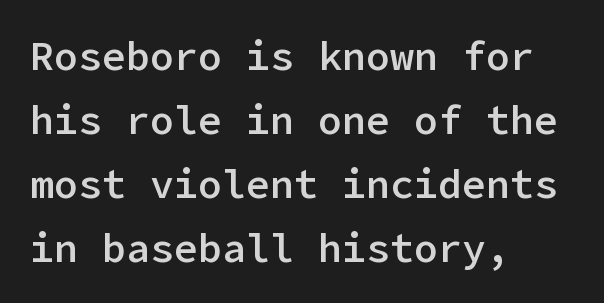
Q: Is the text bold? A: Semi-bold.
Q: Is the text italic (slanted)? A: No, it is upright.
Q: Is the typeface a serif or a sans-serif typeface? A: Sans-serif.
Q: Is the text underlined? A: No.
Q: How is the paragraph aligned? A: Left-aligned.
Q: Is the spacing between letters normal or unusually wide? A: Normal.
Q: Is the spacing between lines tight, normal or loose? A: Normal.
Q: Width (condensed, normal, or wide)? A: Normal.
Q: Stroke contrast? A: Low.
Q: x-height? A: Medium.
